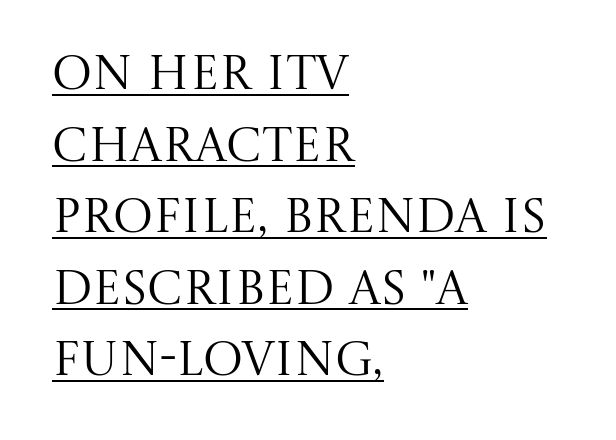
Q: Is the text bold? A: No.
Q: Is the text italic (slanted)? A: No, it is upright.
Q: Is the typeface a serif or a sans-serif typeface? A: Serif.
Q: Is the text underlined? A: Yes.
Q: How is the paragraph aligned? A: Left-aligned.
Q: Is the spacing between letters normal or unusually wide? A: Normal.
Q: Is the spacing between lines tight, normal or loose? A: Normal.
Q: Width (condensed, normal, or wide)? A: Normal.
Q: Stroke contrast? A: Medium.
Q: x-height? A: Large.
Q: Monospaced? A: No.
